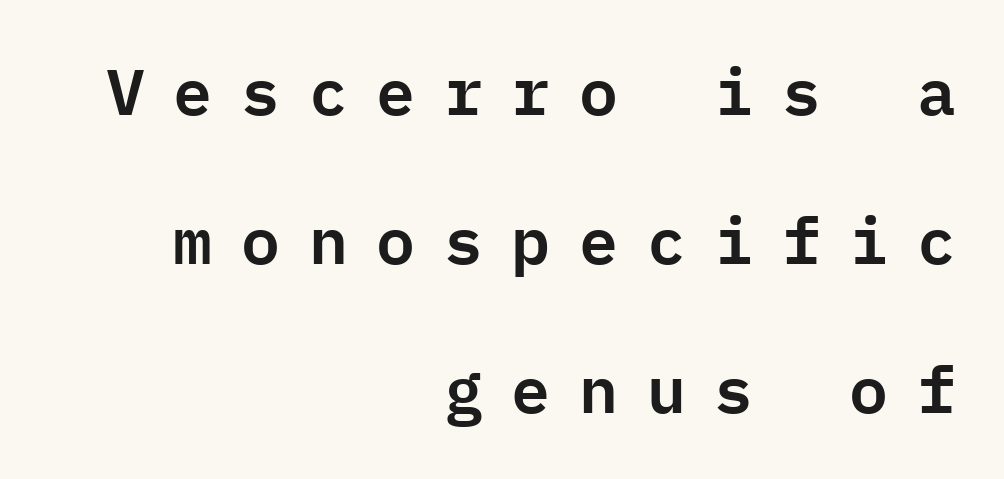
{"serif": "no", "italic": "no", "width": "normal", "stroke_contrast": "low", "x_height": "medium", "monospaced": "yes", "underline": "no", "align": "right", "line_spacing": "loose", "line_spacing_ratio": 2.29, "letter_spacing": "wide", "letter_spacing_em": 0.44, "glyph_px": 65}
